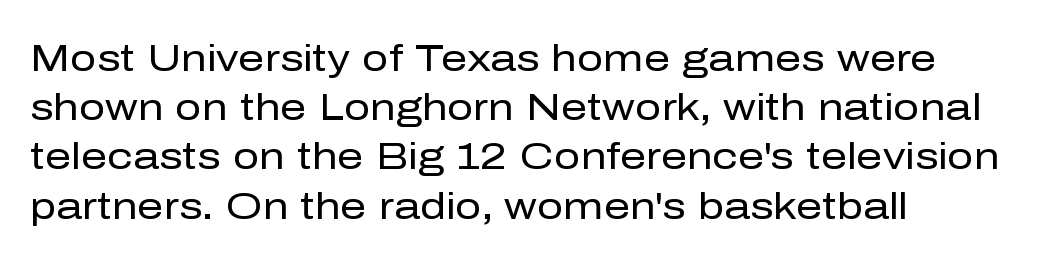
Q: Is the text bold? A: No.
Q: Is the text italic (slanted)? A: No, it is upright.
Q: Is the typeface a serif or a sans-serif typeface? A: Sans-serif.
Q: Is the text underlined? A: No.
Q: How is the paragraph aligned? A: Left-aligned.
Q: Is the spacing between letters normal or unusually wide? A: Normal.
Q: Is the spacing between lines tight, normal or loose? A: Normal.
Q: Width (condensed, normal, or wide)? A: Normal.
Q: Stroke contrast? A: Low.
Q: x-height? A: Medium.
Q: Monospaced? A: No.
